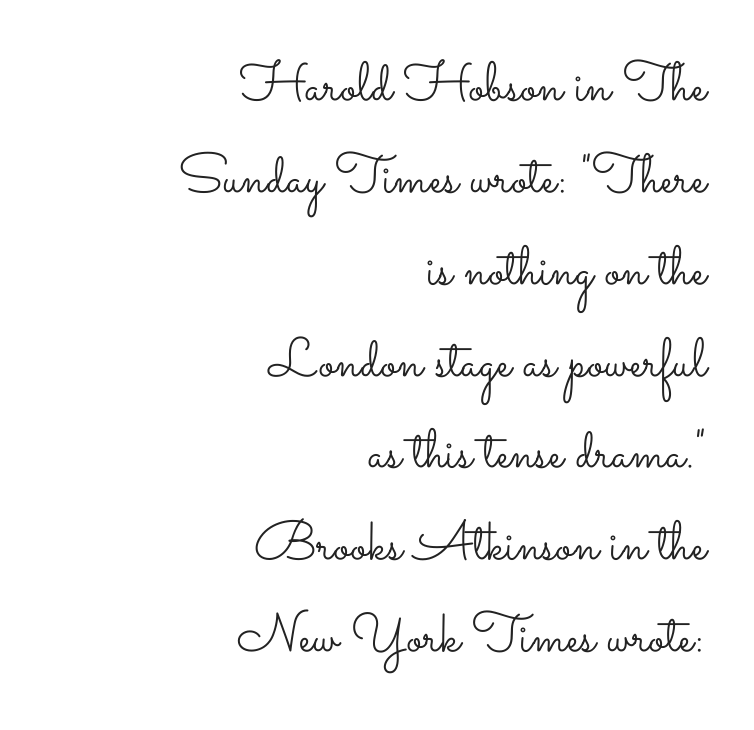
Q: Is the text bold? A: No.
Q: Is the text italic (slanted)? A: Yes.
Q: Is the text underlined? A: No.
Q: How is the paragraph aligned? A: Right-aligned.
Q: Is the spacing between letters normal or unusually wide? A: Normal.
Q: Is the spacing between lines tight, normal or loose? A: Normal.
Q: Width (condensed, normal, or wide)? A: Wide.
Q: Stroke contrast? A: Low.
Q: x-height? A: Small.
Q: Monospaced? A: No.
